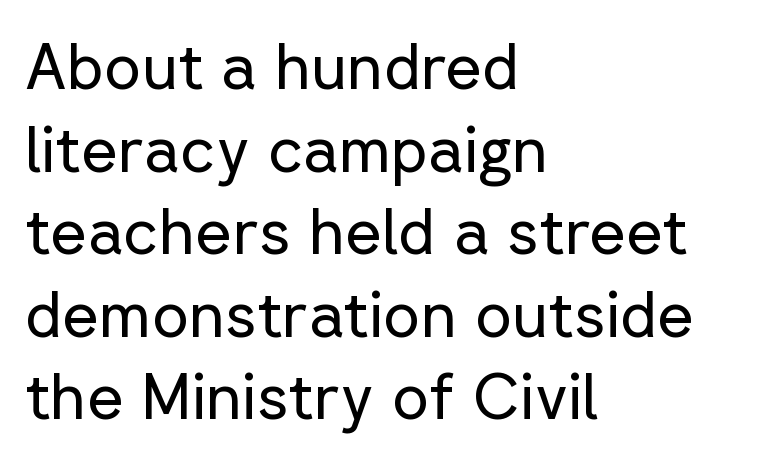
{"serif": "no", "italic": "no", "bold": "no", "weight": "regular", "width": "normal", "stroke_contrast": "low", "x_height": "medium", "monospaced": "no", "underline": "no", "align": "left", "line_spacing": "normal", "line_spacing_ratio": 1.29, "letter_spacing": "normal", "letter_spacing_em": 0.0, "glyph_px": 64}
